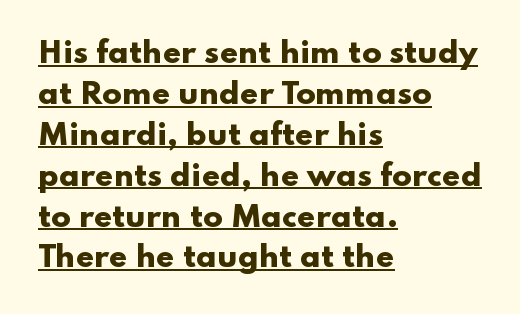
Q: Is the text bold? A: Yes.
Q: Is the text italic (slanted)? A: No, it is upright.
Q: Is the typeface a serif or a sans-serif typeface? A: Sans-serif.
Q: Is the text underlined? A: Yes.
Q: How is the paragraph aligned? A: Left-aligned.
Q: Is the spacing between letters normal or unusually wide? A: Normal.
Q: Is the spacing between lines tight, normal or loose? A: Normal.
Q: Width (condensed, normal, or wide)? A: Wide.
Q: Stroke contrast? A: Low.
Q: x-height? A: Small.
Q: Monospaced? A: No.
